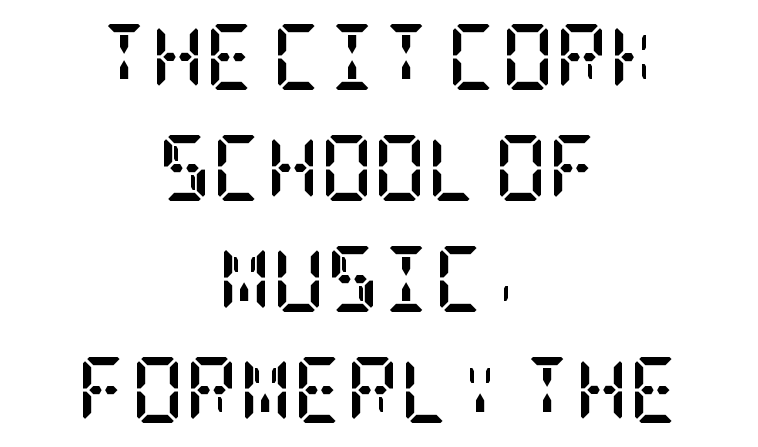
The image shows 66 px semibold, condensed serif type, upright; set centered, normal line spacing (1.68x), normal letter spacing, not underlined; low stroke contrast and a large x-height.
